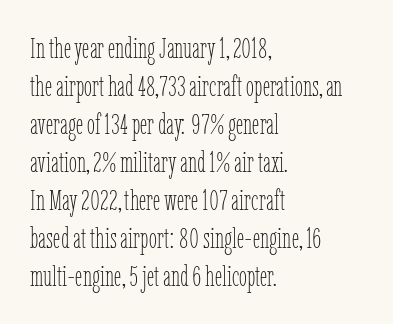
Does the copy run flush right? No — it runs flush left. This sample keeps an unexceptional amount of space between lines. The string is rendered with underlining switched off. The characters are drawn with everyday or finer stroke widths.
